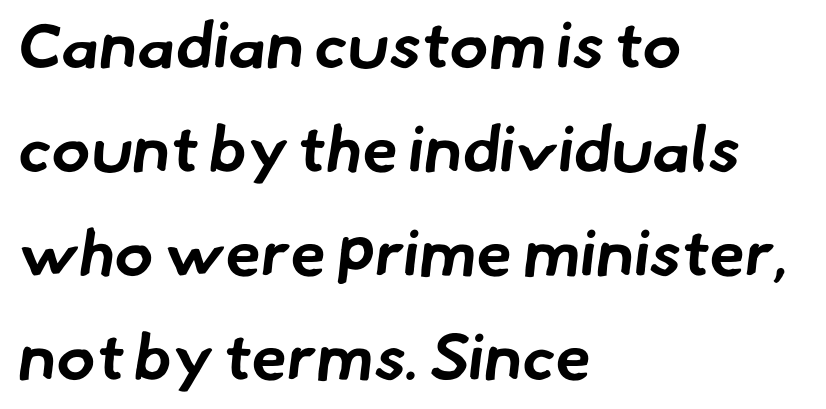
{"serif": "no", "bold": "yes", "weight": "bold", "width": "normal", "stroke_contrast": "low", "x_height": "small", "monospaced": "no", "underline": "no", "align": "left", "line_spacing": "normal", "line_spacing_ratio": 1.6, "letter_spacing": "normal", "letter_spacing_em": 0.0, "glyph_px": 65}
